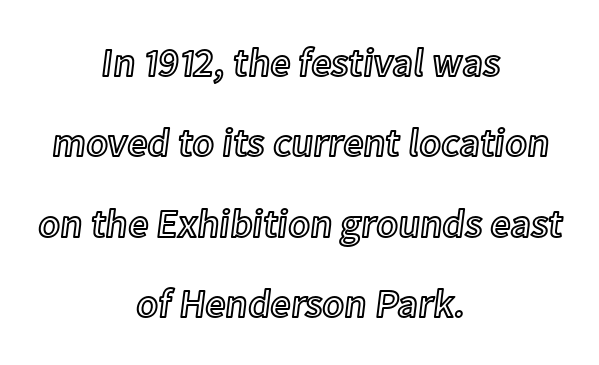
{"width": "normal", "x_height": "medium", "monospaced": "no", "underline": "no", "align": "center", "line_spacing": "loose", "line_spacing_ratio": 2.01, "letter_spacing": "normal", "letter_spacing_em": 0.0, "glyph_px": 40}
